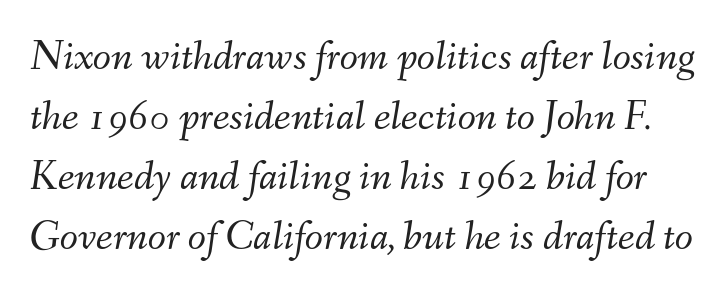
{"italic": "yes", "lean": "right", "slant_degrees": 9, "bold": "no", "weight": "light", "width": "normal", "stroke_contrast": "medium", "x_height": "small", "monospaced": "no", "underline": "no", "line_spacing": "normal", "line_spacing_ratio": 1.43, "letter_spacing": "normal", "letter_spacing_em": 0.0, "glyph_px": 42}
